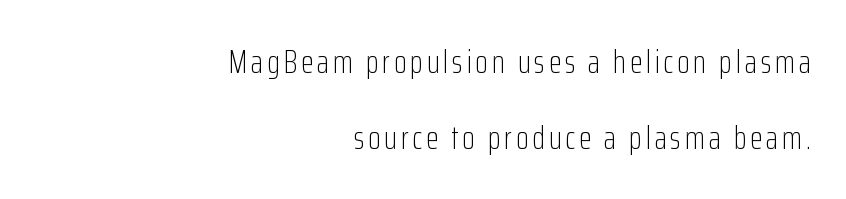
The image shows 33 px light, condensed sans-serif type, upright; set right-aligned, loose line spacing (2.3x), not underlined; low stroke contrast and a medium x-height.
